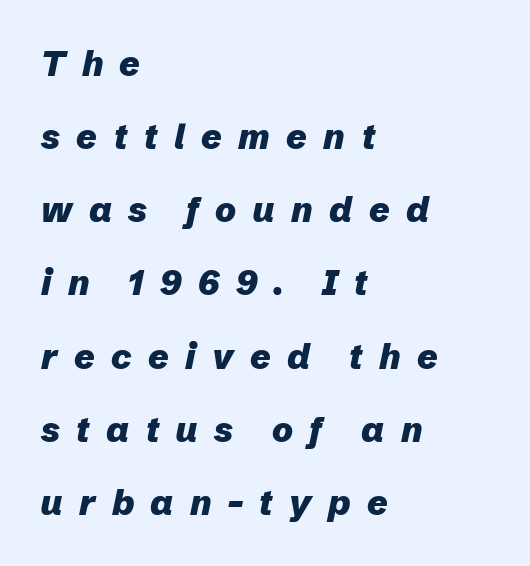
The image shows 35 px heavy type, italic (leaning right); set left-aligned, loose line spacing (2.09x), unusually wide letter spacing (+0.47 em), not underlined; low stroke contrast and a medium x-height.
